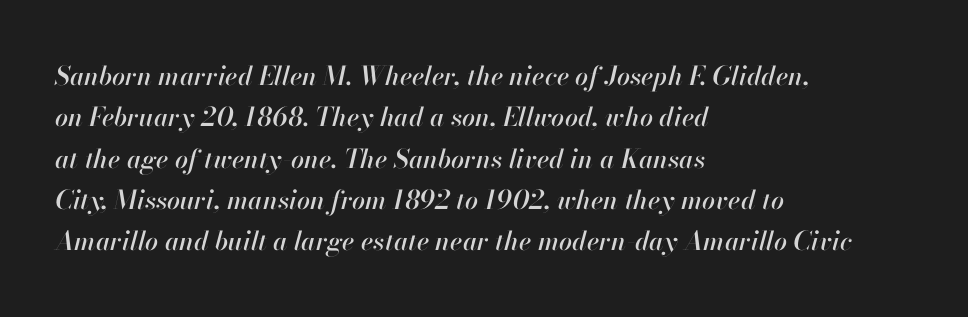
Q: Is the text italic (slanted)? A: Yes, it leans right by about 13 degrees.
Q: Is the text underlined? A: No.
Q: How is the paragraph aligned? A: Left-aligned.
Q: Is the spacing between letters normal or unusually wide? A: Normal.
Q: Is the spacing between lines tight, normal or loose? A: Normal.
